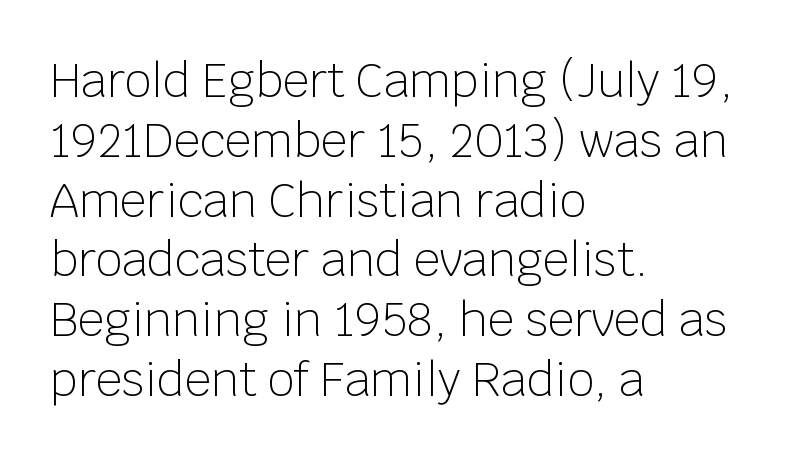
Q: Is the text bold? A: No.
Q: Is the text italic (slanted)? A: No, it is upright.
Q: Is the typeface a serif or a sans-serif typeface? A: Sans-serif.
Q: Is the text underlined? A: No.
Q: How is the paragraph aligned? A: Left-aligned.
Q: Is the spacing between letters normal or unusually wide? A: Normal.
Q: Is the spacing between lines tight, normal or loose? A: Normal.
Q: Width (condensed, normal, or wide)? A: Normal.
Q: Stroke contrast? A: Low.
Q: x-height? A: Large.
Q: Monospaced? A: No.
